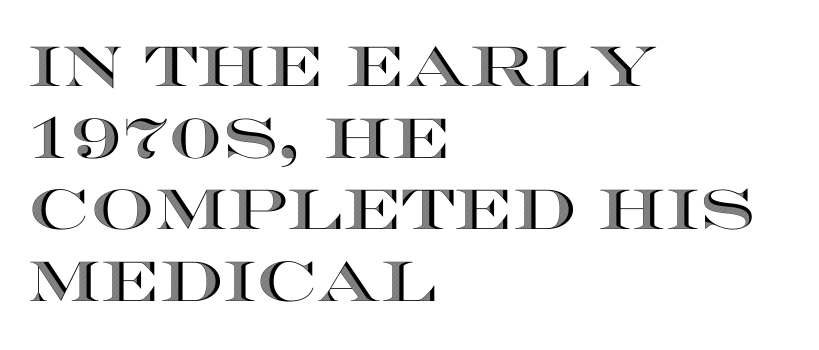
The image shows 56 px wide type, upright; set left-aligned, normal line spacing (1.28x), normal letter spacing, not underlined; a large x-height.
